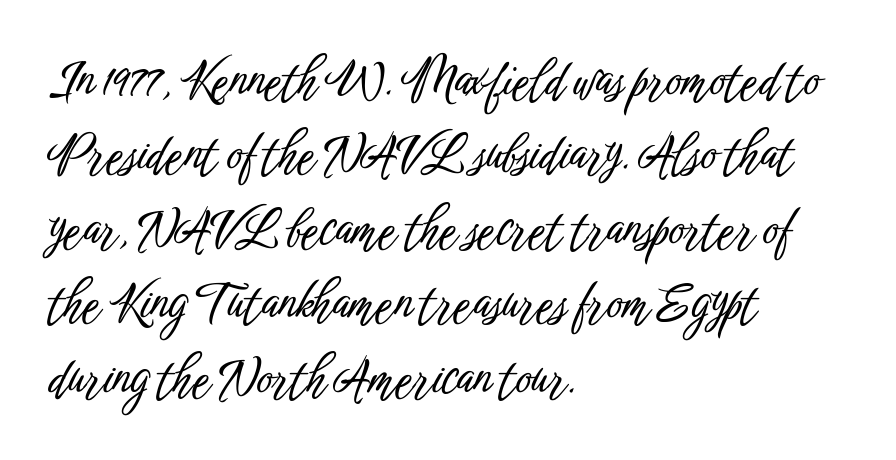
{"serif": "no", "width": "condensed", "stroke_contrast": "low", "x_height": "medium", "monospaced": "no", "underline": "no", "align": "left", "line_spacing": "normal", "line_spacing_ratio": 1.55, "letter_spacing": "normal", "letter_spacing_em": 0.0, "glyph_px": 48}
